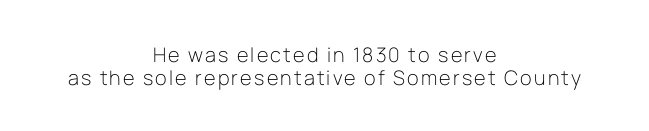
Compared with a typical body face, this is equally light or lighter still. The space directly below the letters is spotless. The type sits square on the baseline with zero lean. Caption: multi-line text, centered on the measure. Leading is clearly below the norm, producing a dense column.
